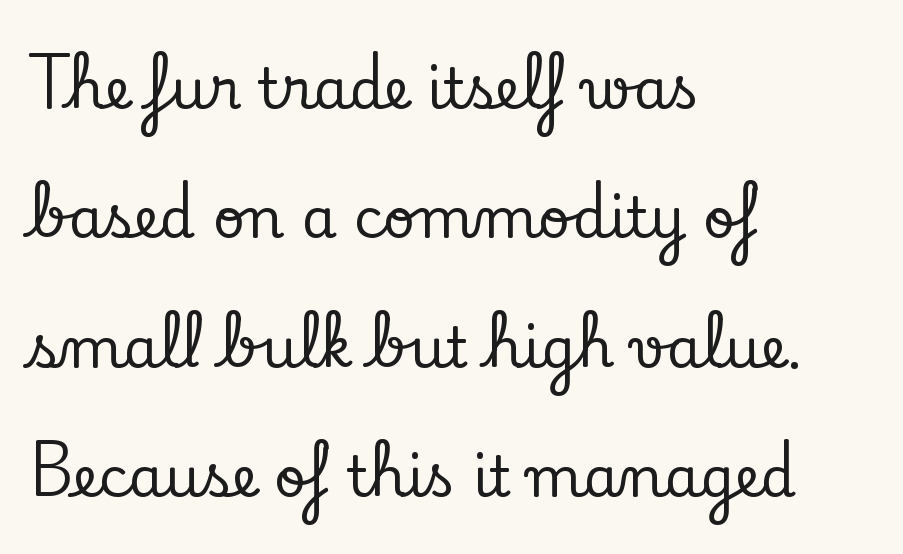
Q: Is the text italic (slanted)? A: No, it is upright.
Q: Is the text underlined? A: No.
Q: How is the paragraph aligned? A: Left-aligned.
Q: Is the spacing between letters normal or unusually wide? A: Normal.
Q: Is the spacing between lines tight, normal or loose? A: Loose.
Q: Width (condensed, normal, or wide)? A: Normal.
Q: Stroke contrast? A: Low.
Q: x-height? A: Small.
Q: Monospaced? A: No.
